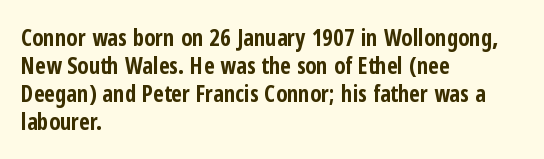
Look at the stroke-to-counter ratio: heavy, a bold. Ordinary non-slanted type is in use. The baseline area is clear. The setting favours the left margin, as ordinary paragraphs usually do. Look at the tracking — it's just the regular setting, nothing added.
